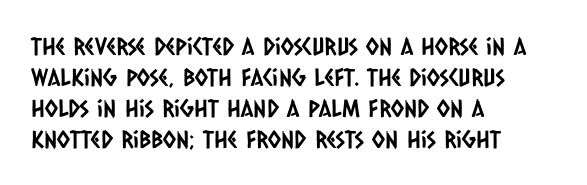
Q: Is the text underlined? A: No.
Q: How is the paragraph aligned? A: Left-aligned.
Q: Is the spacing between letters normal or unusually wide? A: Normal.
Q: Is the spacing between lines tight, normal or loose? A: Normal.
